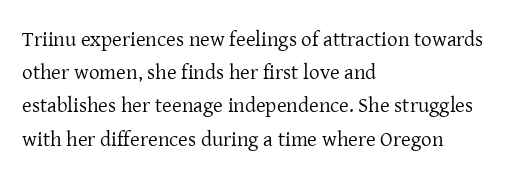
The image shows 21 px text type, upright; set left-aligned, normal line spacing (1.58x), normal letter spacing, not underlined.
